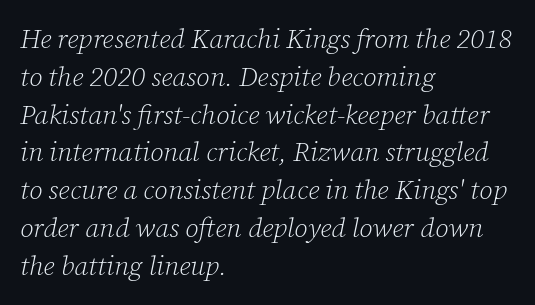
Ink coverage per letter is moderate at most. Does the lettering tilt? It does — this is italic. Has an underline been added? It has not. Each word holds together tightly as a unit, with standard inter-letter gaps.
